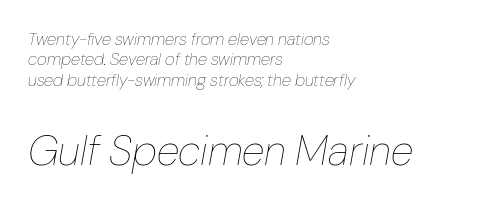
{"italic": "yes", "lean": "right", "slant_degrees": 10, "bold": "no", "weight": "thin", "width": "normal", "stroke_contrast": "low", "x_height": "medium", "monospaced": "no", "underline": "no", "align": "left", "line_spacing_ratio": 1.2, "letter_spacing": "normal", "letter_spacing_em": 0.0, "larger_block": "second", "size_ratio": 2.47, "glyph_px": 42}
